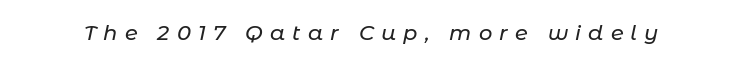
Q: Is the text italic (slanted)? A: Yes, it leans right by about 11 degrees.
Q: Is the text underlined? A: No.
Q: Is the spacing between letters normal or unusually wide? A: Unusually wide.
